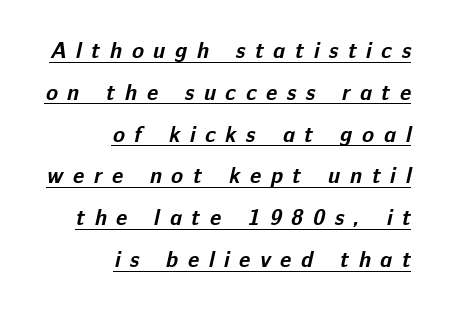
Q: Is the text bold? A: Yes.
Q: Is the text underlined? A: Yes.
Q: How is the paragraph aligned? A: Right-aligned.
Q: Is the spacing between letters normal or unusually wide? A: Unusually wide.
Q: Is the spacing between lines tight, normal or loose? A: Loose.
